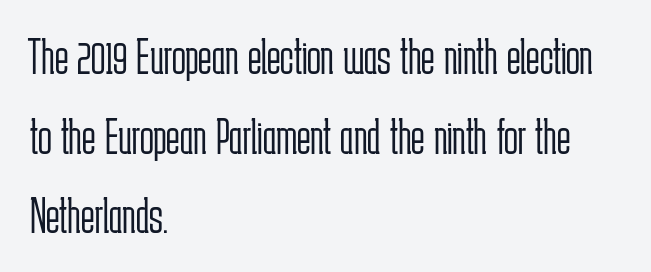
The image shows 51 px light, condensed sans-serif type, upright; set left-aligned, normal line spacing (1.56x), normal letter spacing, not underlined; low stroke contrast and a medium x-height.
